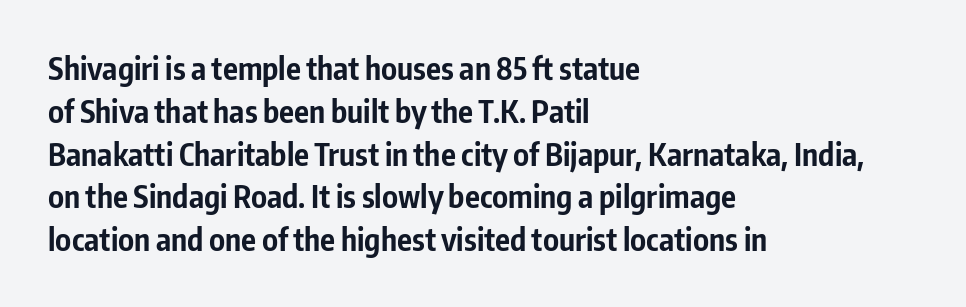
Has an underline been added? It has not. Observe the absence of serifs on each vertical stroke in this sample. The ragged edge is on the right, which tells us the setting is flush left. These lines carry a lot of weight — the face is fully bold.
